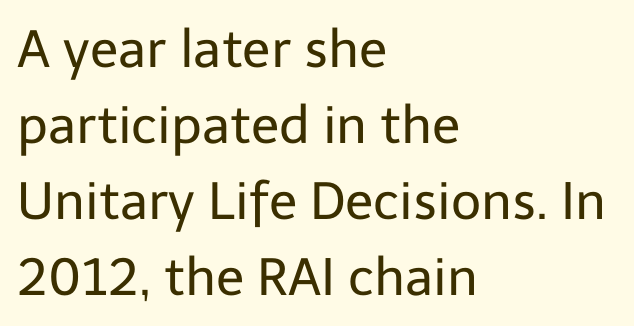
The image shows 52 px regular-weight sans-serif type, upright; set left-aligned, normal line spacing (1.46x), normal letter spacing, not underlined; low stroke contrast and a medium x-height.
